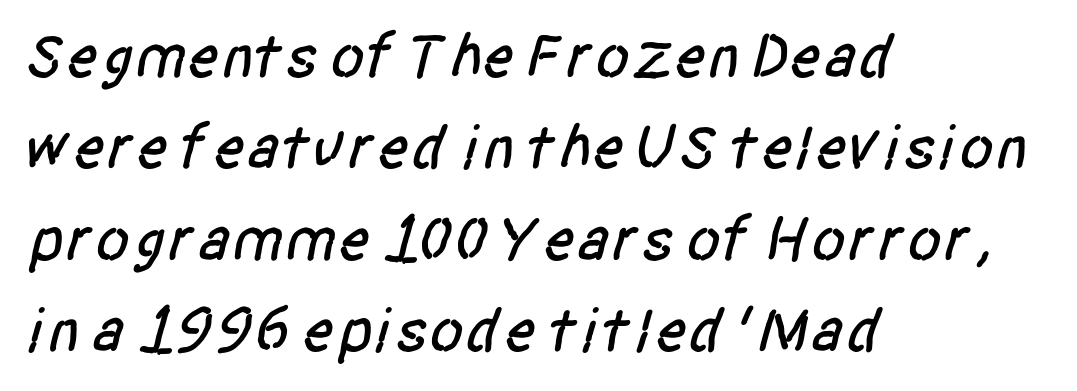
The image shows 63 px condensed sans-serif type; set left-aligned, normal line spacing (1.45x), normal letter spacing, not underlined; low stroke contrast and a large x-height.
